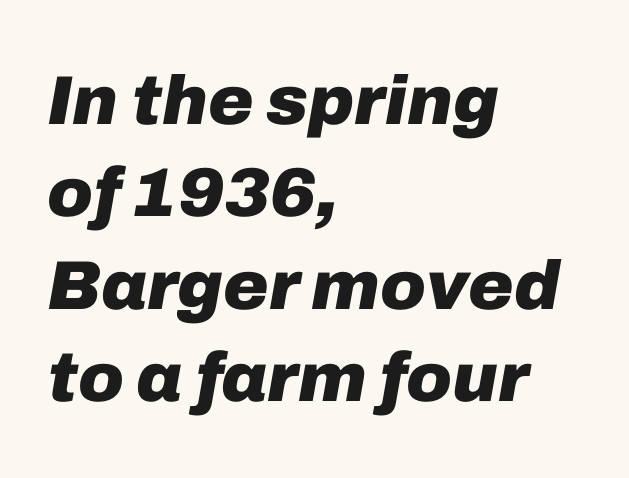
{"italic": "yes", "lean": "right", "slant_degrees": 10, "bold": "yes", "weight": "heavy", "width": "normal", "stroke_contrast": "low", "x_height": "medium", "monospaced": "no", "underline": "no", "align": "left", "line_spacing": "normal", "line_spacing_ratio": 1.34, "letter_spacing": "normal", "letter_spacing_em": 0.0, "glyph_px": 69}
